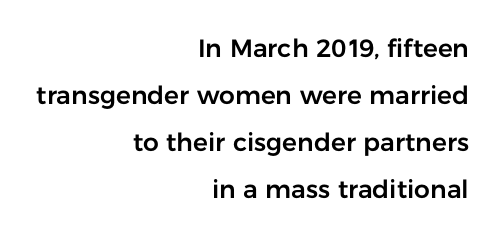
The text block is weighted toward the right margin, trailing off unevenly leftward. Unlike italic type, these characters show no tilt at all. Standard letterfit; no display-style spreading of the glyphs. The space beneath each line is pristine and unruled.
